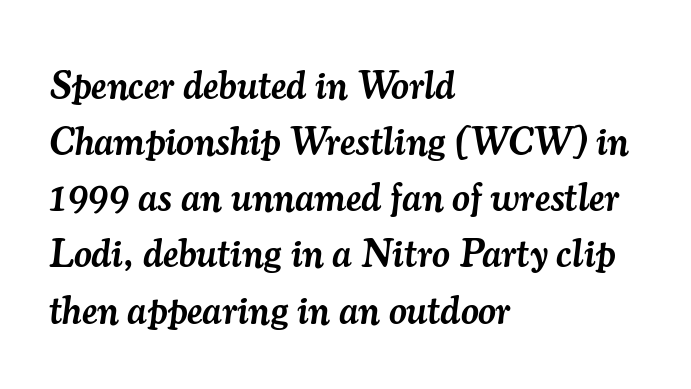
Q: Is the text bold? A: Semi-bold.
Q: Is the text italic (slanted)? A: Yes, it leans right by about 7 degrees.
Q: Is the typeface a serif or a sans-serif typeface? A: Serif.
Q: Is the text underlined? A: No.
Q: How is the paragraph aligned? A: Left-aligned.
Q: Is the spacing between letters normal or unusually wide? A: Normal.
Q: Is the spacing between lines tight, normal or loose? A: Normal.
Q: Width (condensed, normal, or wide)? A: Normal.
Q: Stroke contrast? A: Medium.
Q: x-height? A: Small.
Q: Monospaced? A: No.
